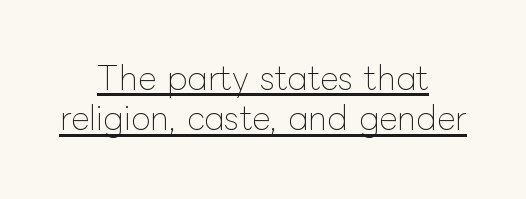
These glyphs show unthickened strokes, regular width or finer. The tracking reads as untouched default to a designer's eye. Proportional: the letters do not fall into vertical columns. A typesetter would call this leading conventional body-copy spacing. You can tell it's not italic because the verticals are truly vertical.
